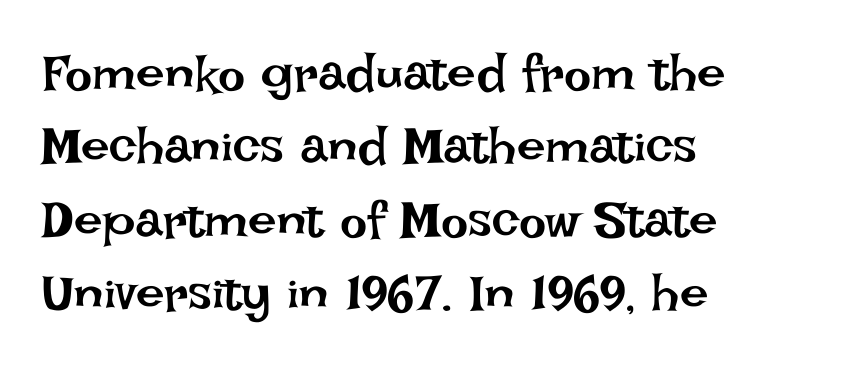
The type sits square on the baseline with zero lean. Each letter keeps its own natural width here, so spacing adapts to shape. A light-to-regular cut is what we see here. Summary of vertical rhythm: regular, with standard interline spacing.
